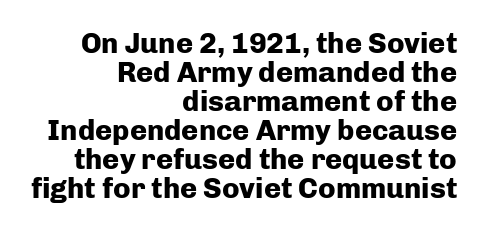
{"serif": "no", "italic": "no", "bold": "yes", "weight": "heavy", "width": "normal", "stroke_contrast": "low", "x_height": "medium", "monospaced": "no", "underline": "no", "align": "right", "line_spacing": "tight", "line_spacing_ratio": 1.0, "letter_spacing": "normal", "letter_spacing_em": 0.0, "glyph_px": 29}
